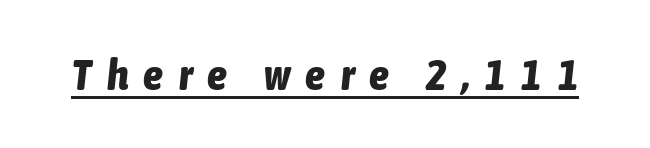
Q: Is the text bold? A: Yes.
Q: Is the text italic (slanted)? A: Yes, it leans right by about 6 degrees.
Q: Is the text underlined? A: Yes.
Q: Is the spacing between letters normal or unusually wide? A: Unusually wide.
Q: Width (condensed, normal, or wide)? A: Condensed.
Q: Stroke contrast? A: Low.
Q: x-height? A: Medium.
Q: Monospaced? A: No.
